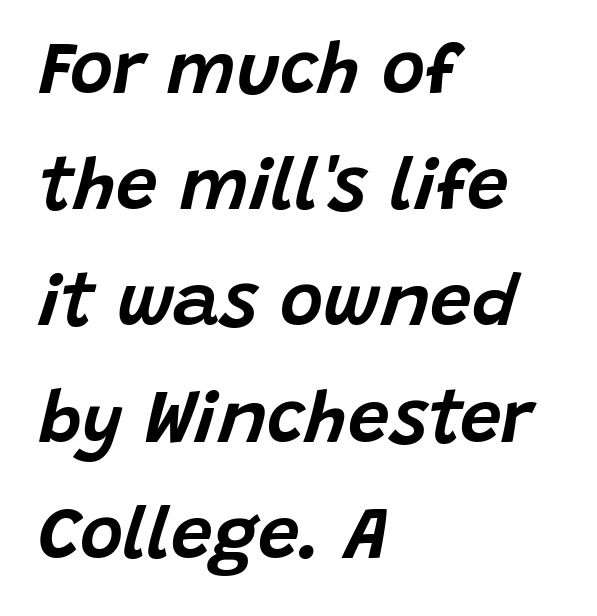
Where is the straight margin? On the left. The passage shown has conventional tracking throughout. Do the characters align in a grid? No, the font is proportional. The string is rendered with underlining switched off. A typesetter would mark this as italic. The rendering uses a moderate line-height, typical for paragraphs.
